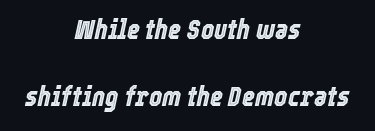
Q: Is the text italic (slanted)? A: Yes, it leans right by about 12 degrees.
Q: Is the text underlined? A: No.
Q: How is the paragraph aligned? A: Centered.
Q: Is the spacing between letters normal or unusually wide? A: Normal.
Q: Is the spacing between lines tight, normal or loose? A: Loose.
Q: Width (condensed, normal, or wide)? A: Condensed.
Q: x-height? A: Medium.
Q: Monospaced? A: No.
